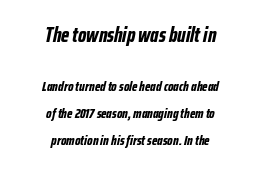
A student would call this center alignment; a typographer would say set centered. The specimen reads as italic at a glance. The strokes are fattened all the way to bold. A bare baseline throughout the passage. Letter spacing: default. Block one is the big one; block two sits smaller underneath.
